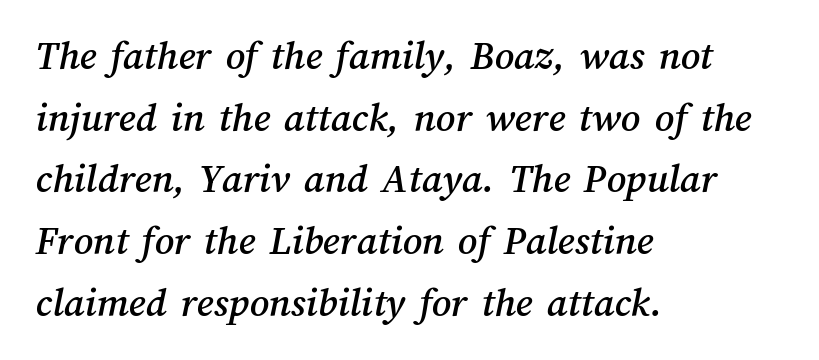
The image shows 42 px text type; set left-aligned, normal line spacing (1.47x), normal letter spacing, not underlined; medium stroke contrast and a medium x-height.
